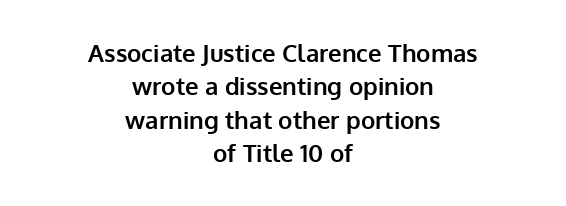
Q: Is the text bold? A: Yes.
Q: Is the text italic (slanted)? A: No, it is upright.
Q: Is the text underlined? A: No.
Q: How is the paragraph aligned? A: Centered.
Q: Is the spacing between letters normal or unusually wide? A: Normal.
Q: Is the spacing between lines tight, normal or loose? A: Normal.
